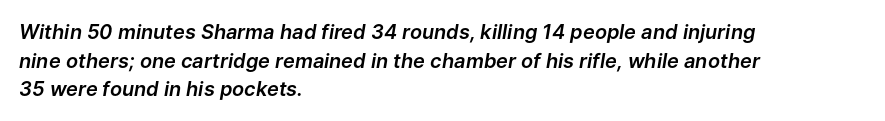
Slanted lettering throughout. Standard letterfit; no display-style spreading of the glyphs. Descenders hang freely into open space. Every row of glyphs begins at an identical x-position on the left.
